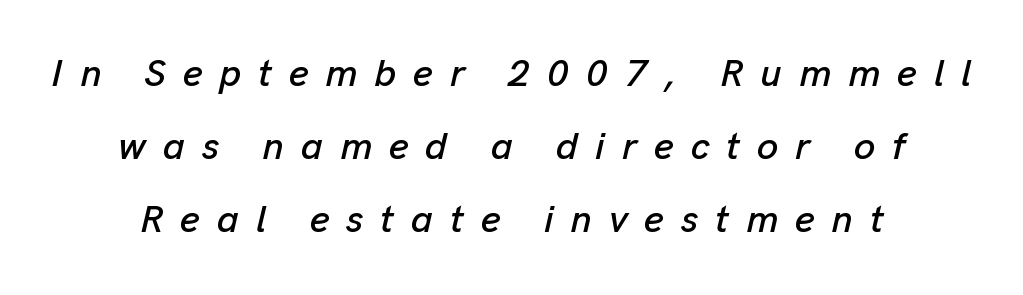
{"italic": "yes", "lean": "right", "slant_degrees": 13, "width": "normal", "stroke_contrast": "low", "x_height": "medium", "monospaced": "no", "underline": "no", "align": "center", "line_spacing": "loose", "line_spacing_ratio": 1.92, "letter_spacing": "wide", "letter_spacing_em": 0.45, "glyph_px": 38}
